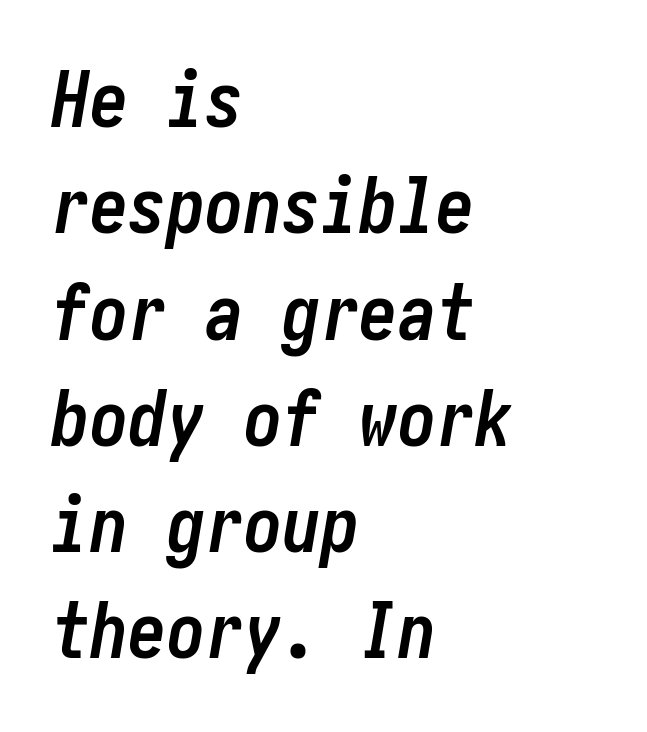
If you drew a ruler down the left edge, every line would touch it. Each glyph is drawn with heavy, bold strokes. What's the leading like? Ordinary, nothing unusual. Inter-character spacing is left at the font's built-in metrics.
